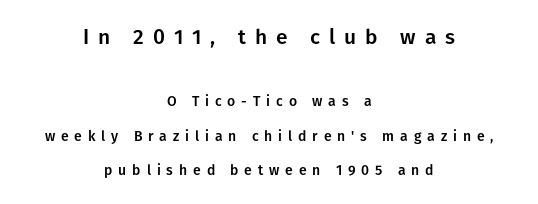
The image shows 21 px text type, upright; set centered, loose line spacing (2.46x), unusually wide letter spacing (+0.42 em), not underlined; the first (top) block is 1.5x larger.
